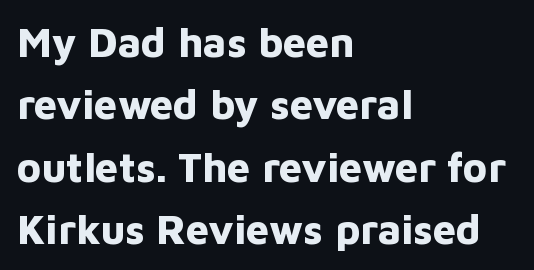
The image shows 41 px bold sans-serif type, upright; set left-aligned, normal line spacing (1.52x), normal letter spacing, not underlined; low stroke contrast and a medium x-height.
